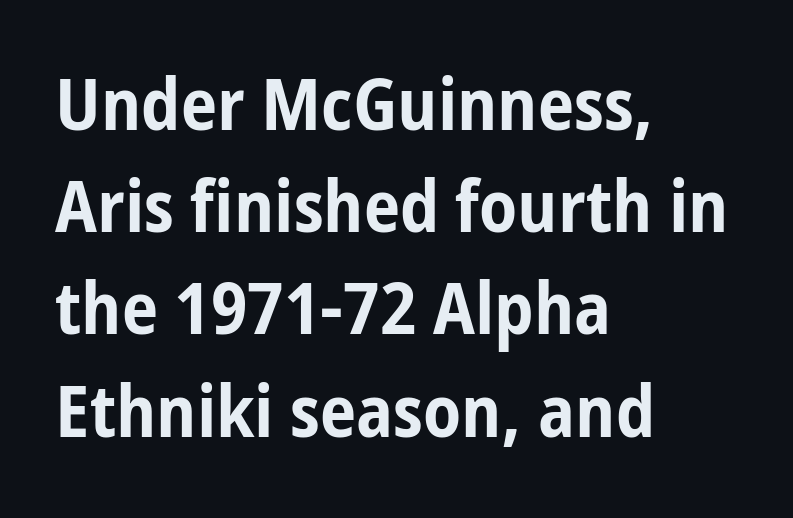
{"serif": "no", "italic": "no", "bold": "yes", "weight": "bold", "width": "condensed", "stroke_contrast": "low", "x_height": "medium", "monospaced": "no", "underline": "no", "align": "left", "line_spacing": "normal", "line_spacing_ratio": 1.4, "letter_spacing": "normal", "letter_spacing_em": 0.0, "glyph_px": 73}
